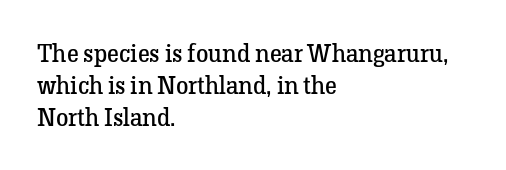
{"italic": "no", "bold": "no", "underline": "no", "align": "left", "line_spacing": "normal", "line_spacing_ratio": 1.29, "letter_spacing": "normal", "letter_spacing_em": 0.0, "glyph_px": 25}
